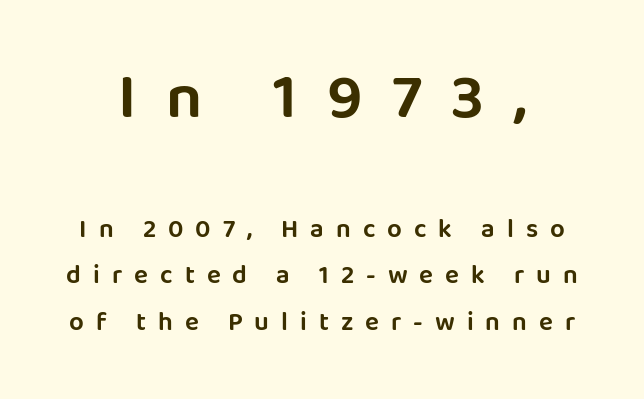
{"serif": "no", "italic": "no", "width": "normal", "stroke_contrast": "low", "x_height": "large", "monospaced": "no", "underline": "no", "line_spacing_ratio": 1.78, "letter_spacing": "wide", "letter_spacing_em": 0.46, "larger_block": "first", "size_ratio": 2.46, "glyph_px": 64}
